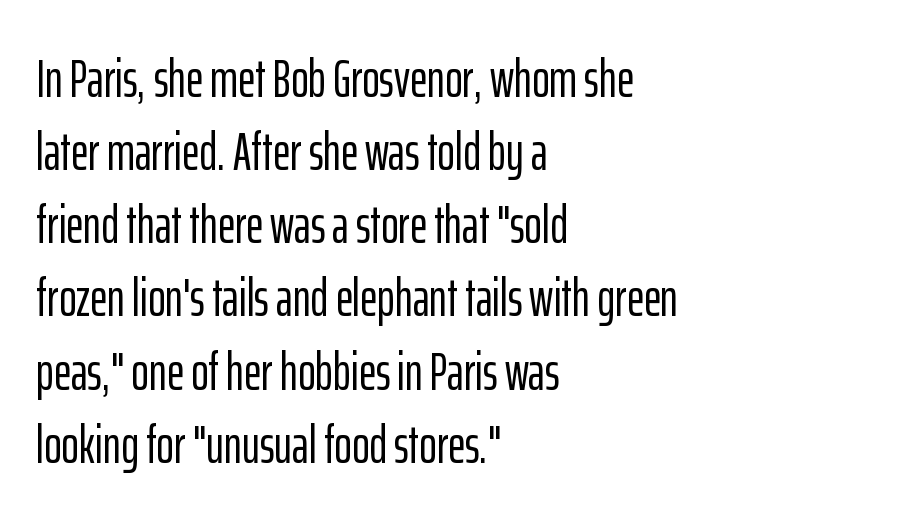
{"serif": "no", "italic": "no", "width": "condensed", "stroke_contrast": "low", "x_height": "medium", "monospaced": "no", "underline": "no", "align": "left", "line_spacing": "normal", "line_spacing_ratio": 1.38, "letter_spacing": "normal", "letter_spacing_em": 0.0, "glyph_px": 53}
